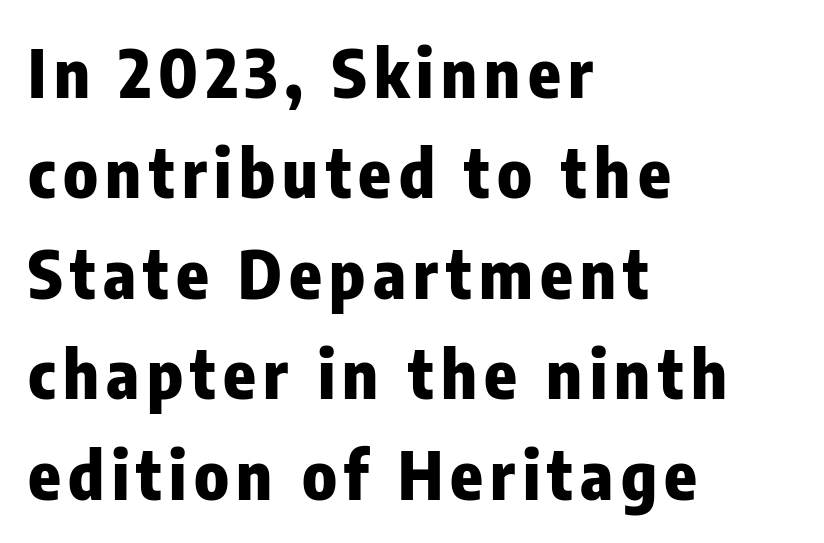
{"serif": "no", "italic": "no", "bold": "yes", "weight": "heavy", "width": "condensed", "stroke_contrast": "low", "x_height": "medium", "monospaced": "no", "underline": "no", "align": "left", "line_spacing": "normal", "line_spacing_ratio": 1.5, "glyph_px": 67}
